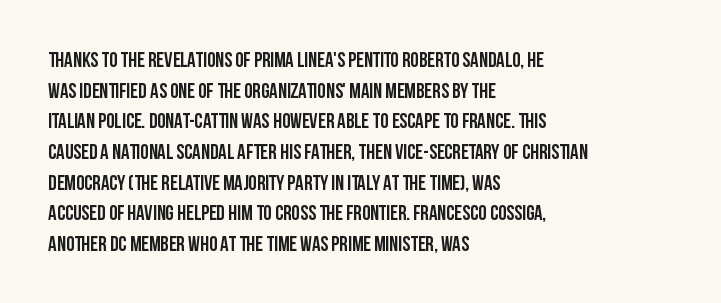
Glyph-to-glyph distance matches everyday printed text. If you drew a line through each stem, it would be perfectly vertical. Horizontal bands of white between lines are of average thickness. Type without underlining. The glyphs have the mass of a bold cut.
